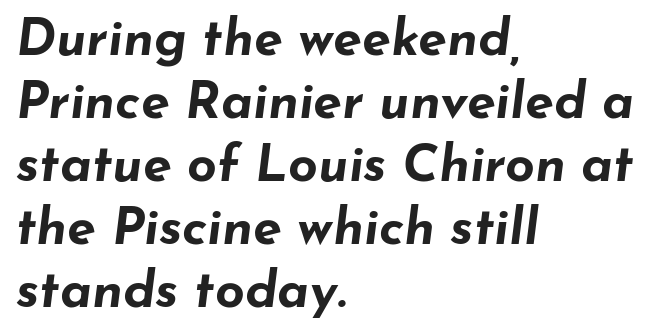
The image shows 52 px bold, wide type, italic (leaning right); set left-aligned, line spacing 1.21x, normal letter spacing, not underlined; low stroke contrast and a small x-height.
